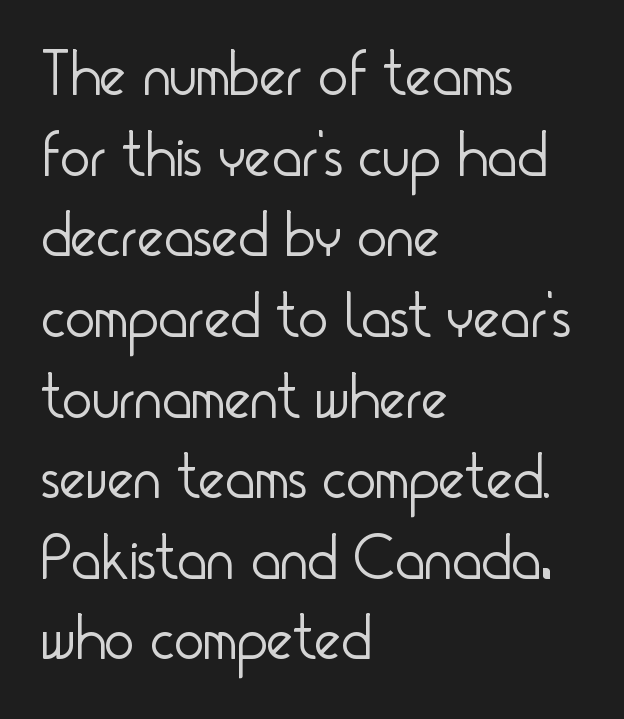
The image shows 63 px light, condensed sans-serif type, upright; set left-aligned, normal line spacing (1.28x), normal letter spacing, not underlined; low stroke contrast and a small x-height.
